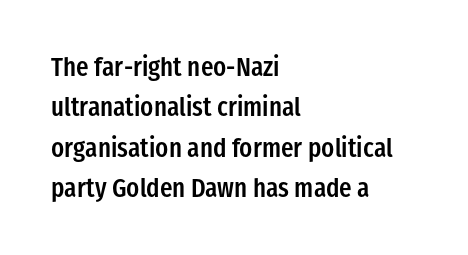
Q: Is the text bold? A: Semi-bold.
Q: Is the text italic (slanted)? A: No, it is upright.
Q: Is the text underlined? A: No.
Q: How is the paragraph aligned? A: Left-aligned.
Q: Is the spacing between letters normal or unusually wide? A: Normal.
Q: Is the spacing between lines tight, normal or loose? A: Normal.
